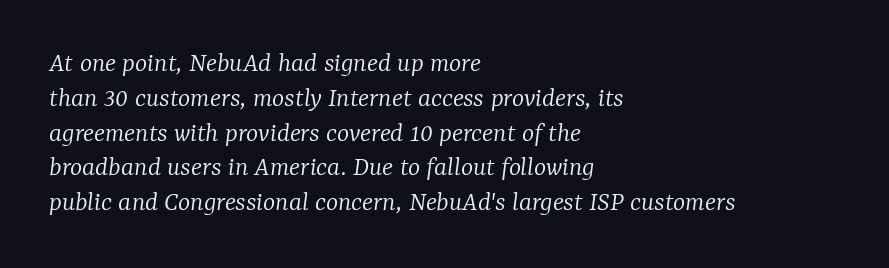
{"serif": "yes", "italic": "yes", "lean": "right", "slant_degrees": 7, "bold": "no", "weight": "light", "width": "normal", "stroke_contrast": "low", "x_height": "medium", "monospaced": "no", "underline": "no", "align": "left", "line_spacing_ratio": 1.2, "letter_spacing": "normal", "letter_spacing_em": 0.0, "glyph_px": 29}
